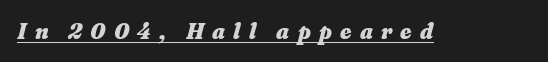
Q: Is the text bold? A: Yes.
Q: Is the text italic (slanted)? A: Yes, it leans right by about 16 degrees.
Q: Is the text underlined? A: Yes.
Q: Is the spacing between letters normal or unusually wide? A: Unusually wide.
